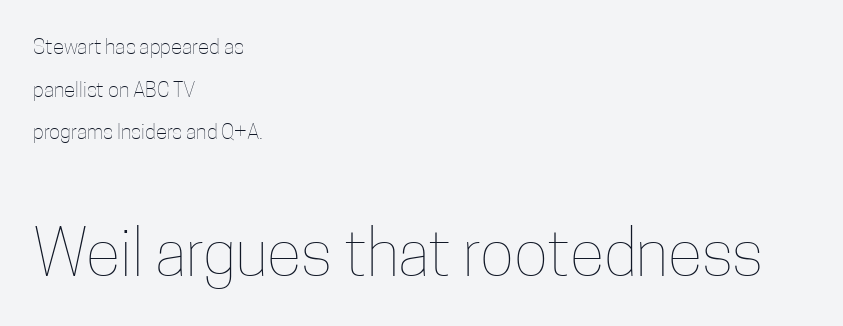
The face used here appears at its bigger size in the lower chunk. Is there any slant? The stems are plumb. Compared with typical body copy, the letter spacing here is the same. Vertical stems look standard width or narrower in stroke. One-word summary of the alignment: left.
